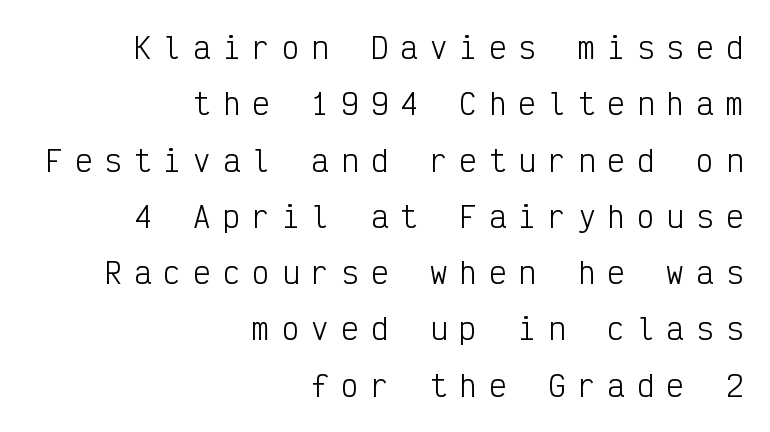
The image shows 29 px light, condensed sans-serif type, upright, monospaced; set right-aligned, loose line spacing (1.94x), unusually wide letter spacing (+0.42 em), not underlined; low stroke contrast and a medium x-height.
